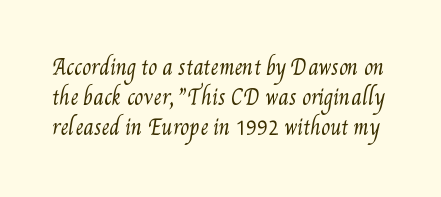
Inter-character spacing is left at the font's built-in metrics. These lines sit exactly where default settings would place them. Bold? No — there's no thickening of the strokes. Has an underline been added? It has not.
